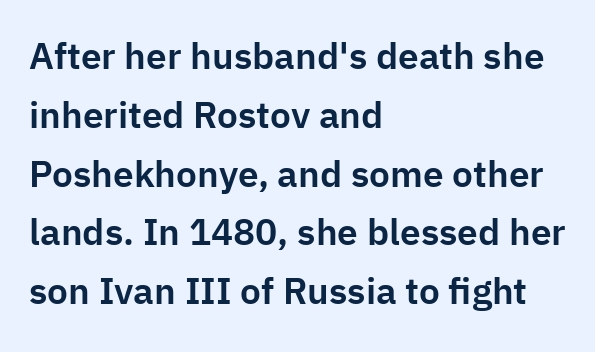
Q: Is the text italic (slanted)? A: No, it is upright.
Q: Is the typeface a serif or a sans-serif typeface? A: Sans-serif.
Q: Is the text underlined? A: No.
Q: How is the paragraph aligned? A: Left-aligned.
Q: Is the spacing between letters normal or unusually wide? A: Normal.
Q: Is the spacing between lines tight, normal or loose? A: Normal.
Q: Width (condensed, normal, or wide)? A: Normal.
Q: Stroke contrast? A: Low.
Q: x-height? A: Medium.
Q: Monospaced? A: No.
